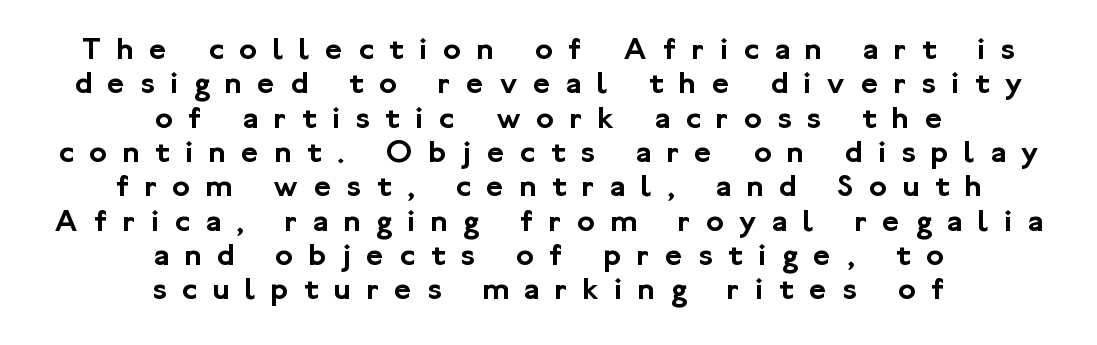
Q: Is the text italic (slanted)? A: No, it is upright.
Q: Is the typeface a serif or a sans-serif typeface? A: Sans-serif.
Q: Is the text underlined? A: No.
Q: How is the paragraph aligned? A: Centered.
Q: Is the spacing between letters normal or unusually wide? A: Unusually wide.
Q: Is the spacing between lines tight, normal or loose? A: Tight.
Q: Width (condensed, normal, or wide)? A: Normal.
Q: Stroke contrast? A: Low.
Q: x-height? A: Medium.
Q: Monospaced? A: No.
